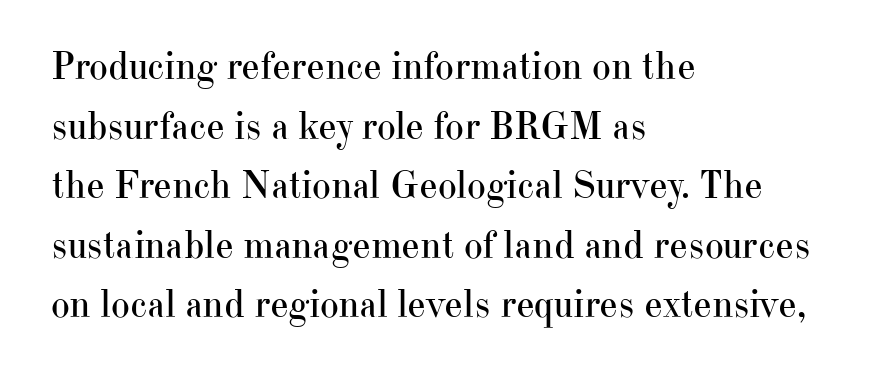
{"serif": "yes", "italic": "no", "bold": "no", "weight": "regular", "width": "normal", "stroke_contrast": "high", "x_height": "small", "monospaced": "no", "underline": "no", "align": "left", "line_spacing": "normal", "line_spacing_ratio": 1.49, "letter_spacing": "normal", "letter_spacing_em": 0.0, "glyph_px": 40}
